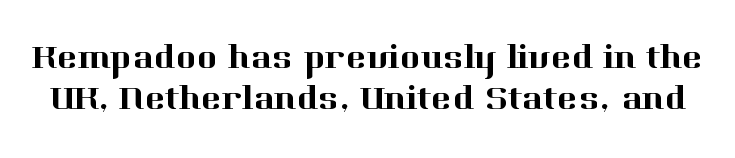
The foot of each line stays bare and open. A typesetter would call this proportional, since set widths differ per character. Posture: straight, roman, zero tilt. In terms of letterspacing, this is plain default setting. Type style note: has serifs.
